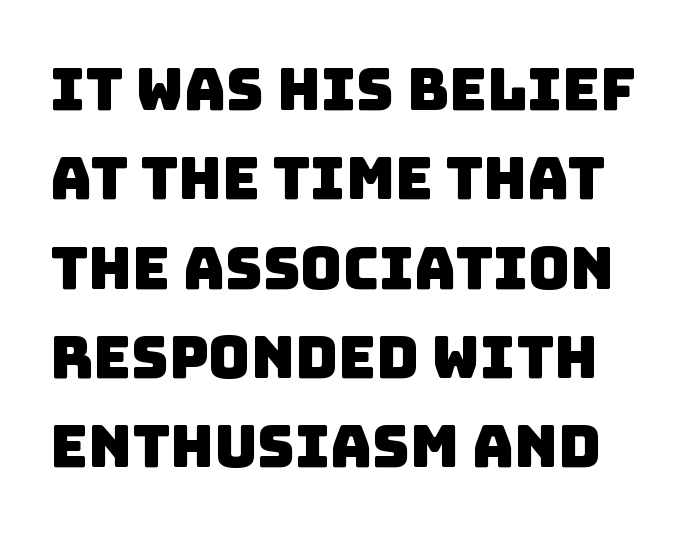
The lines sit at an ordinary, default distance from one another. Each row of text sits above clean, open space. This sample uses plain, unmodified letter spacing. Look at the bottom of the vertical strokes: they stop flat, with no serifs. This sample has the flowing, uneven cadence of proportional lettering.
